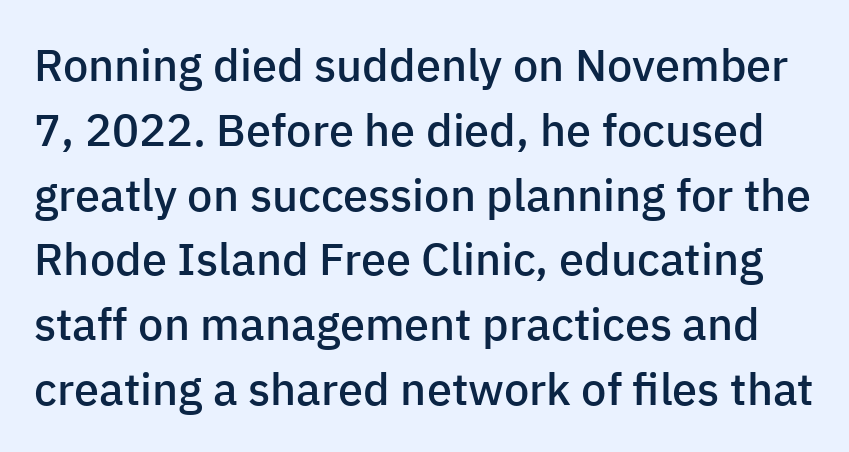
Q: Is the text bold? A: Semi-bold.
Q: Is the text italic (slanted)? A: No, it is upright.
Q: Is the typeface a serif or a sans-serif typeface? A: Sans-serif.
Q: Is the text underlined? A: No.
Q: Is the spacing between letters normal or unusually wide? A: Normal.
Q: Is the spacing between lines tight, normal or loose? A: Normal.
Q: Width (condensed, normal, or wide)? A: Normal.
Q: Stroke contrast? A: Low.
Q: x-height? A: Medium.
Q: Monospaced? A: No.
